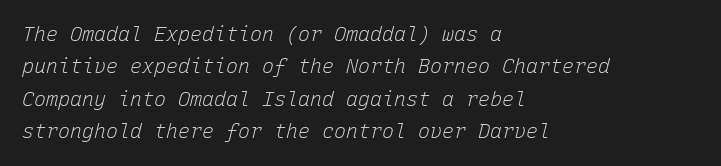
Vertical spacing — default. Layout note: lines flush left. The strokes are not fattened; the text isn't bold. An italicized treatment has been applied to the whole sample.
